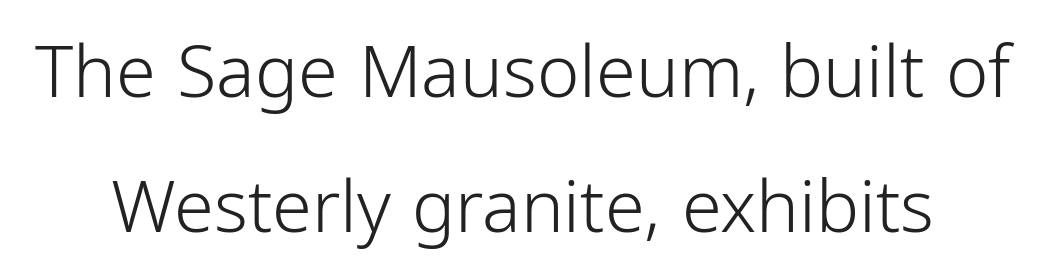
Q: Is the text bold? A: No.
Q: Is the text italic (slanted)? A: No, it is upright.
Q: Is the typeface a serif or a sans-serif typeface? A: Sans-serif.
Q: Is the text underlined? A: No.
Q: Is the spacing between letters normal or unusually wide? A: Normal.
Q: Width (condensed, normal, or wide)? A: Normal.
Q: Stroke contrast? A: Low.
Q: x-height? A: Medium.
Q: Monospaced? A: No.
